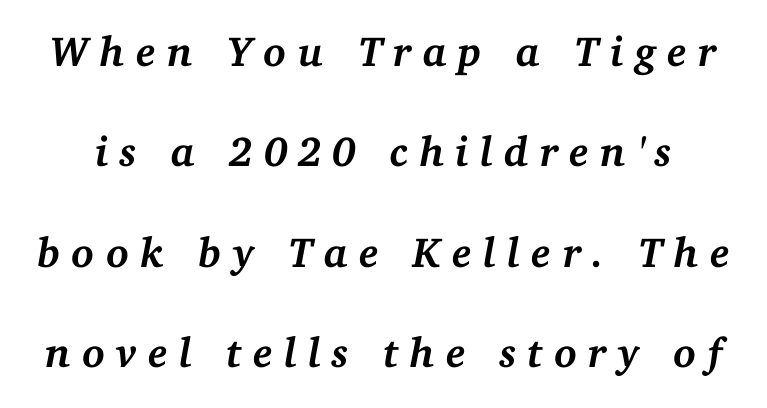
The image shows 42 px semibold serif type, italic (leaning right); set loose line spacing (2.39x), unusually wide letter spacing (+0.26 em), not underlined; medium stroke contrast and a medium x-height.
